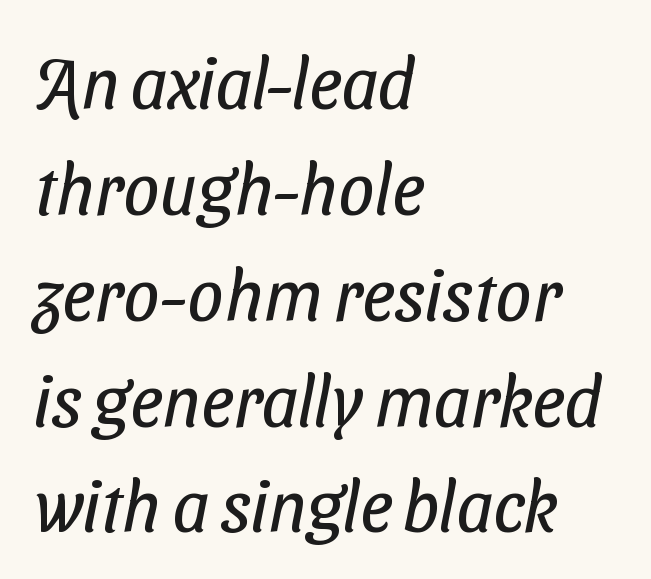
Q: Is the text bold? A: No.
Q: Is the typeface a serif or a sans-serif typeface? A: Sans-serif.
Q: Is the text underlined? A: No.
Q: How is the paragraph aligned? A: Left-aligned.
Q: Is the spacing between letters normal or unusually wide? A: Normal.
Q: Is the spacing between lines tight, normal or loose? A: Normal.
Q: Width (condensed, normal, or wide)? A: Condensed.
Q: Stroke contrast? A: Low.
Q: x-height? A: Medium.
Q: Monospaced? A: No.
